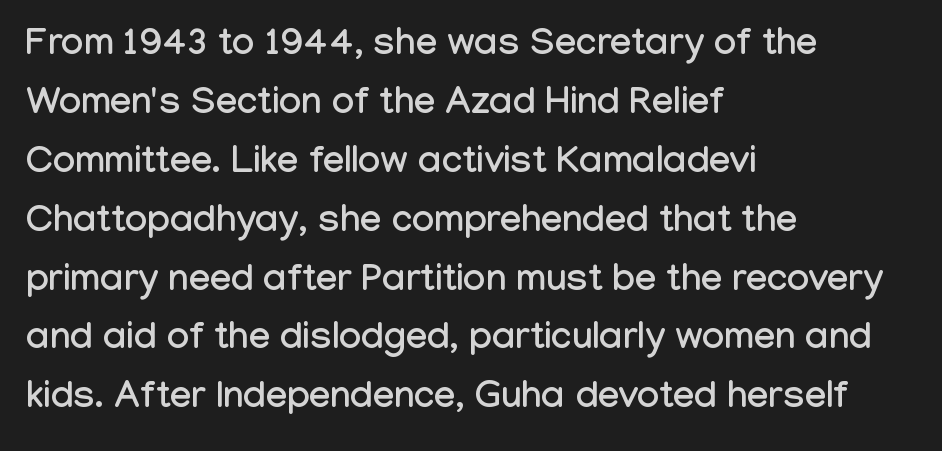
Q: Is the text italic (slanted)? A: No, it is upright.
Q: Is the typeface a serif or a sans-serif typeface? A: Sans-serif.
Q: Is the text underlined? A: No.
Q: How is the paragraph aligned? A: Left-aligned.
Q: Is the spacing between letters normal or unusually wide? A: Normal.
Q: Is the spacing between lines tight, normal or loose? A: Normal.
Q: Width (condensed, normal, or wide)? A: Condensed.
Q: Stroke contrast? A: Low.
Q: x-height? A: Medium.
Q: Monospaced? A: No.
